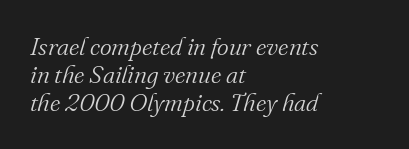
{"italic": "yes", "lean": "right", "slant_degrees": 16, "bold": "no", "underline": "no", "align": "left", "line_spacing": "tight", "line_spacing_ratio": 1.13, "letter_spacing": "normal", "letter_spacing_em": 0.0, "glyph_px": 25}
